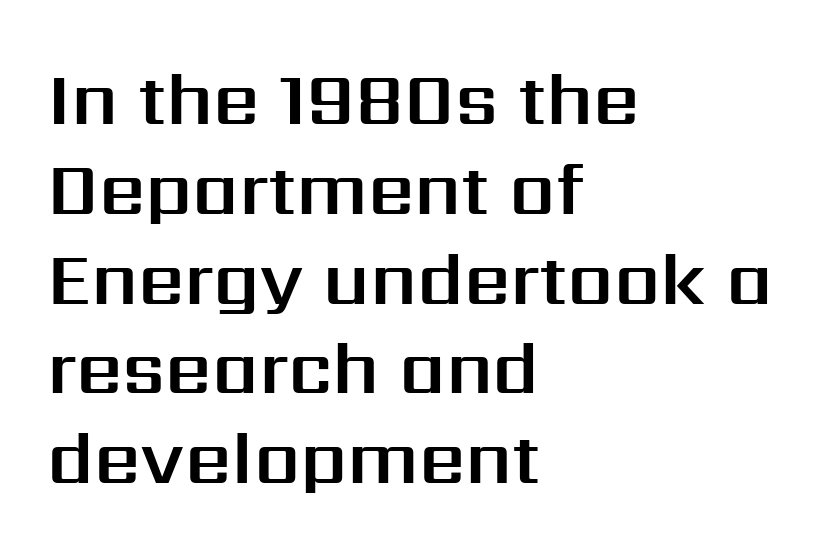
Q: Is the text italic (slanted)? A: No, it is upright.
Q: Is the typeface a serif or a sans-serif typeface? A: Sans-serif.
Q: Is the text underlined? A: No.
Q: How is the paragraph aligned? A: Left-aligned.
Q: Is the spacing between letters normal or unusually wide? A: Normal.
Q: Width (condensed, normal, or wide)? A: Normal.
Q: Stroke contrast? A: Medium.
Q: x-height? A: Medium.
Q: Monospaced? A: No.
